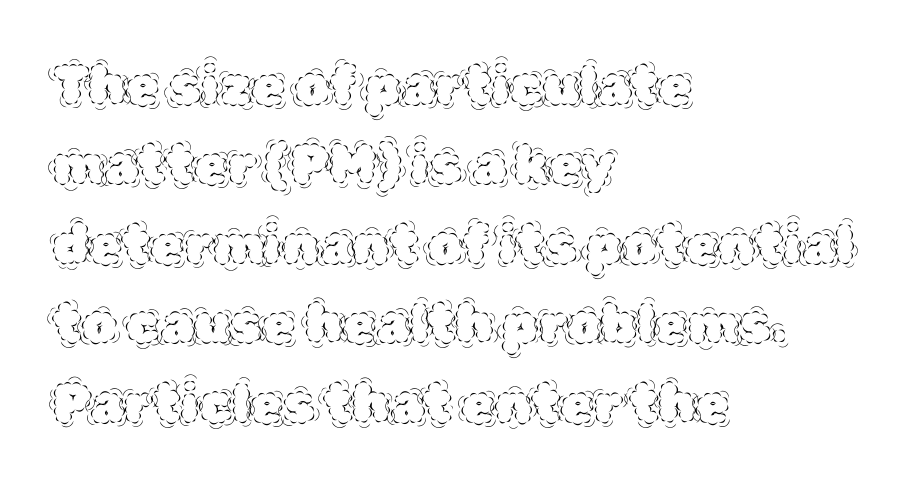
The image shows 54 px thin type, upright; set left-aligned, normal line spacing (1.47x), normal letter spacing, not underlined; a large x-height.
